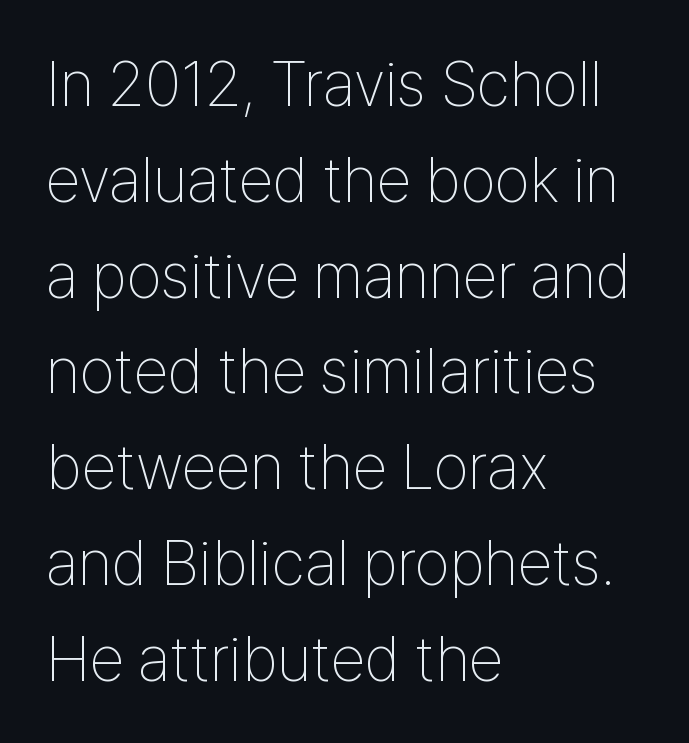
The letters look calm and open, with moderate or lighter stems. Alignment: flush left. Each letter's strokes conclude bluntly, with no projecting serifs. The space directly below the letters is spotless. A normal amount of white space separates one row of letters from the next.
